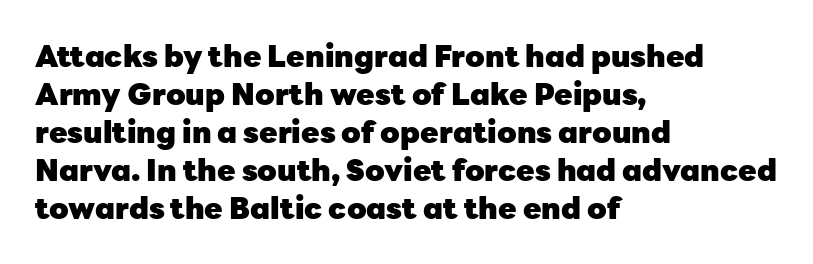
Q: Is the text bold? A: Yes.
Q: Is the text italic (slanted)? A: No, it is upright.
Q: Is the typeface a serif or a sans-serif typeface? A: Sans-serif.
Q: Is the text underlined? A: No.
Q: How is the paragraph aligned? A: Left-aligned.
Q: Is the spacing between letters normal or unusually wide? A: Normal.
Q: Is the spacing between lines tight, normal or loose? A: Normal.
Q: Width (condensed, normal, or wide)? A: Normal.
Q: Stroke contrast? A: Low.
Q: x-height? A: Medium.
Q: Monospaced? A: No.
